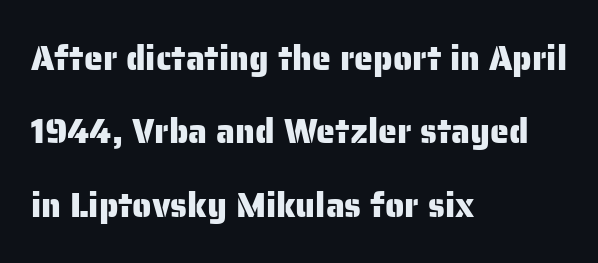
Only glyphs here, with clear space below each row. The paragraph shown leans on its left margin. Each letter keeps its own natural width here, so spacing adapts to shape. Is there much room between lines? Yes — plenty of vertical air separates them.
